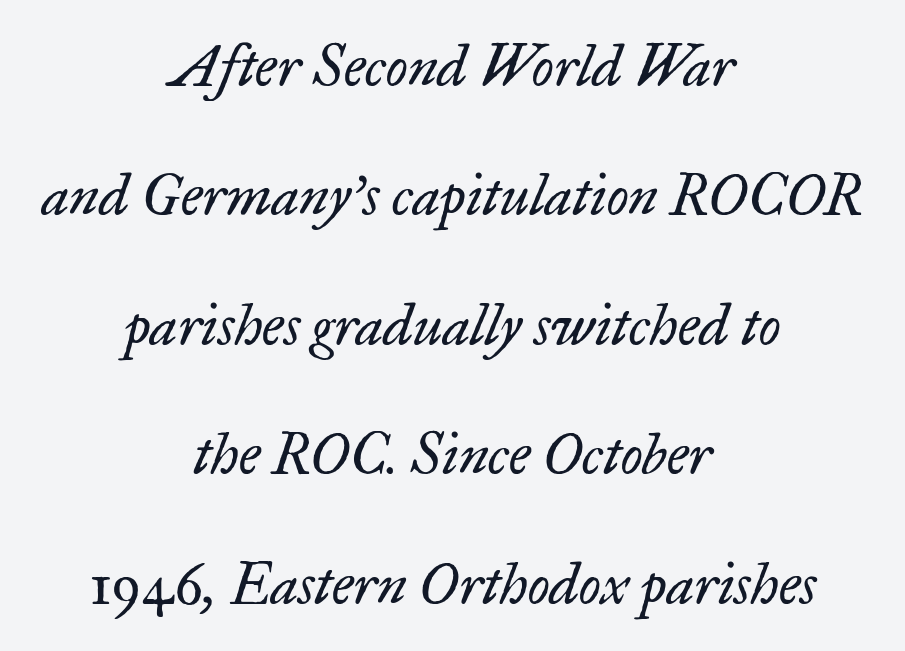
One-word summary of the alignment: center. Looks like regular typesetting: each glyph gets only the width it needs. Slant detected: the letters are inclined. The cut favours lightness, reaching ordinary text weight at its darkest. A typesetter would label this face a serif.
